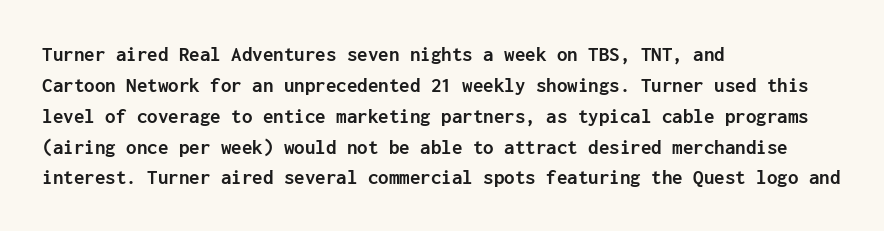
Q: Is the text bold? A: Yes.
Q: Is the text italic (slanted)? A: No, it is upright.
Q: Is the text underlined? A: No.
Q: How is the paragraph aligned? A: Left-aligned.
Q: Is the spacing between letters normal or unusually wide? A: Normal.
Q: Is the spacing between lines tight, normal or loose? A: Normal.
